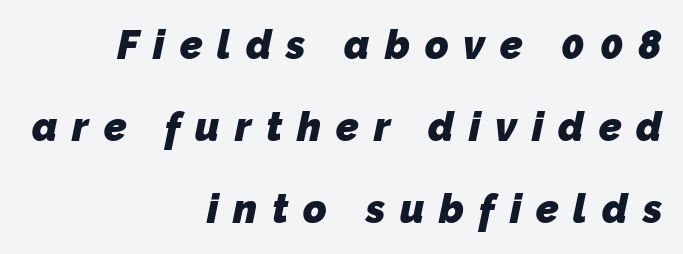
Q: Is the text bold? A: Yes.
Q: Is the typeface a serif or a sans-serif typeface? A: Sans-serif.
Q: Is the text underlined? A: No.
Q: How is the paragraph aligned? A: Right-aligned.
Q: Is the spacing between letters normal or unusually wide? A: Unusually wide.
Q: Is the spacing between lines tight, normal or loose? A: Loose.
Q: Width (condensed, normal, or wide)? A: Normal.
Q: Stroke contrast? A: Low.
Q: x-height? A: Medium.
Q: Monospaced? A: No.
